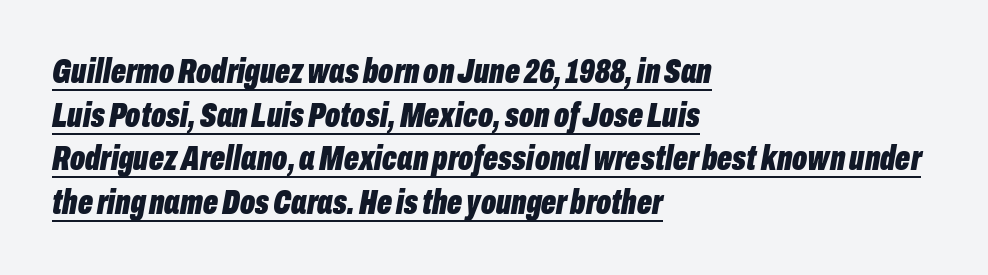
Q: Is the text bold? A: Yes.
Q: Is the text italic (slanted)? A: Yes, it leans right by about 10 degrees.
Q: Is the text underlined? A: Yes.
Q: How is the paragraph aligned? A: Left-aligned.
Q: Is the spacing between letters normal or unusually wide? A: Normal.
Q: Is the spacing between lines tight, normal or loose? A: Normal.
Q: Width (condensed, normal, or wide)? A: Condensed.
Q: Stroke contrast? A: Low.
Q: x-height? A: Medium.
Q: Monospaced? A: No.
